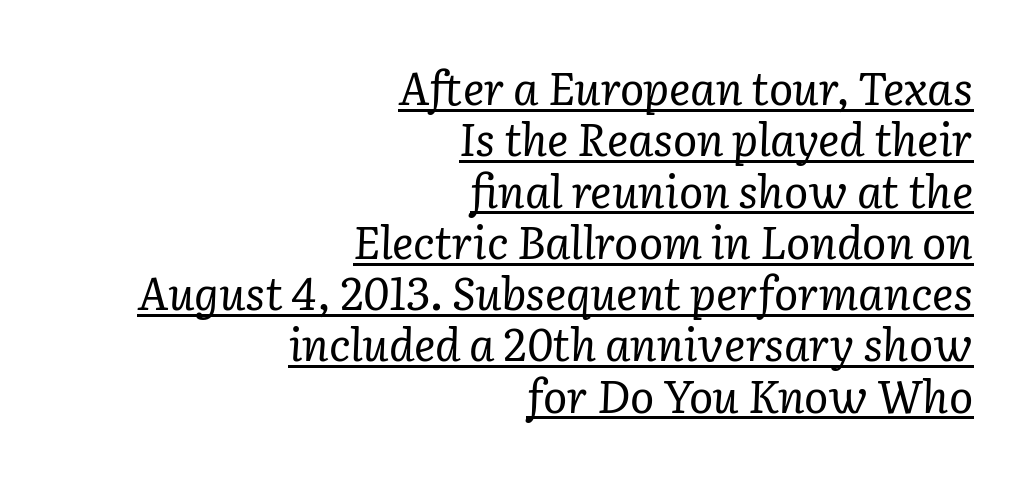
The image shows 45 px regular-weight serif type, italic (leaning right); set right-aligned, tight line spacing (1.14x), normal letter spacing, underlined; low stroke contrast and a medium x-height.
